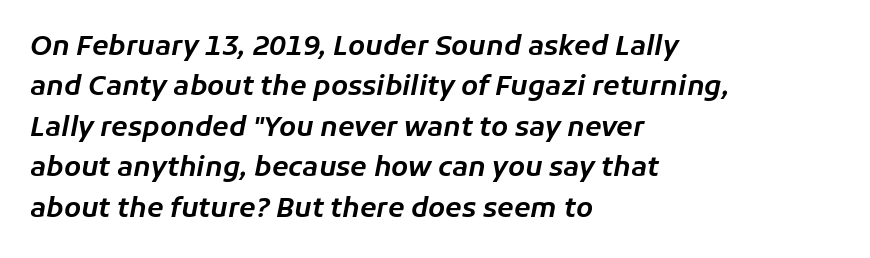
Q: Is the text italic (slanted)? A: Yes, it leans right by about 11 degrees.
Q: Is the text underlined? A: No.
Q: How is the paragraph aligned? A: Left-aligned.
Q: Is the spacing between letters normal or unusually wide? A: Normal.
Q: Is the spacing between lines tight, normal or loose? A: Normal.
